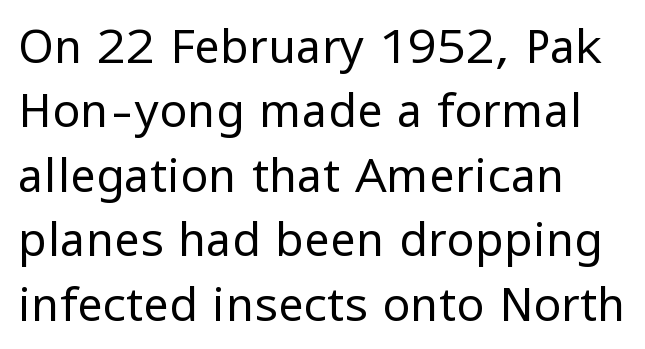
Notice how descenders clear the ascenders below comfortably — that's standard leading. Stem width sits at or under what a default text font uses. The strip under each line holds only bare page. Is the letter spacing exaggerated? No — it looks like the ordinary default.
